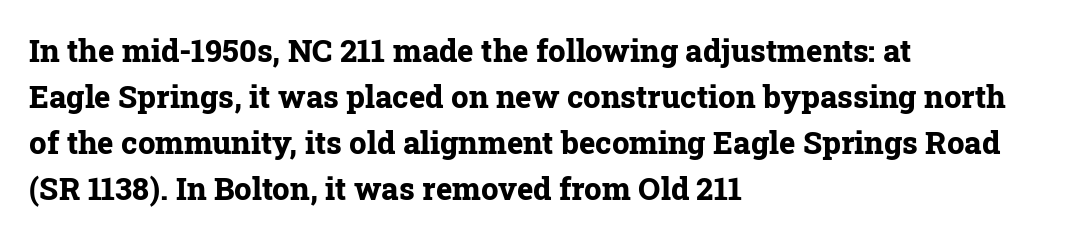
{"serif": "yes", "italic": "no", "bold": "yes", "weight": "bold", "width": "normal", "stroke_contrast": "low", "x_height": "medium", "monospaced": "no", "underline": "no", "align": "left", "line_spacing": "normal", "line_spacing_ratio": 1.48, "letter_spacing": "normal", "letter_spacing_em": 0.0, "glyph_px": 31}
